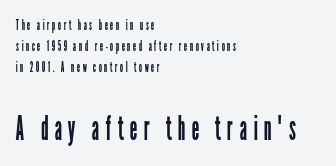
Q: Is the text bold? A: No.
Q: Is the text italic (slanted)? A: No, it is upright.
Q: Is the typeface a serif or a sans-serif typeface? A: Sans-serif.
Q: Is the text underlined? A: No.
Q: How is the paragraph aligned? A: Left-aligned.
Q: Is the spacing between lines tight, normal or loose? A: Normal.
Q: Which block of text is set in a larger size, the first (top) or the second (bottom)? A: The second (bottom) one.
Q: Width (condensed, normal, or wide)? A: Condensed.
Q: Stroke contrast? A: Low.
Q: x-height? A: Medium.
Q: Monospaced? A: No.
